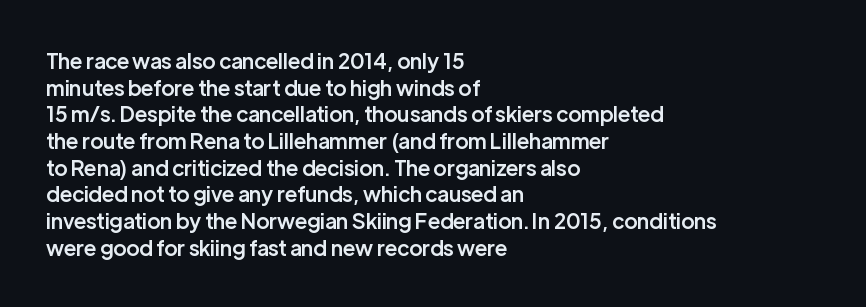
{"italic": "no", "bold": "semi", "underline": "no", "align": "left", "line_spacing": "normal", "line_spacing_ratio": 1.27, "letter_spacing": "normal", "letter_spacing_em": 0.0, "glyph_px": 21}
